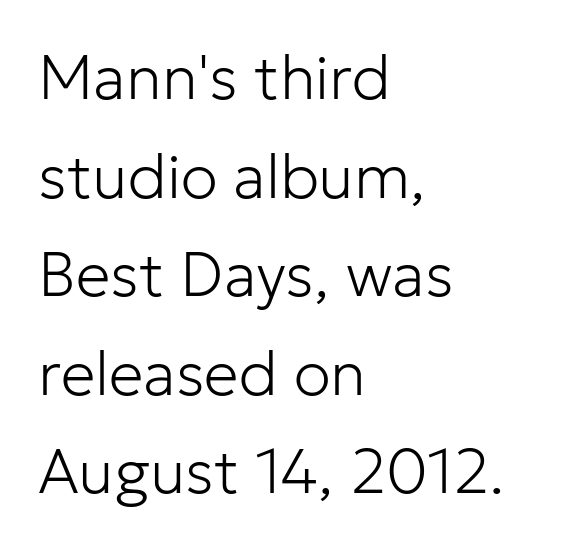
In terms of posture, this sample is upright. A normal amount of white space separates one row of letters from the next. The characters display no serif detailing; their extremities are plain. Honestly, the letter spacing is just normal — you wouldn't notice it.
